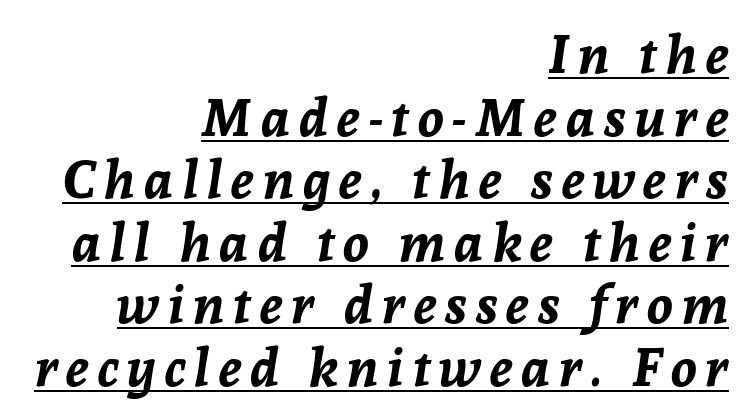
The image shows 53 px bold type, italic (leaning right); set right-aligned, line spacing 1.18x, underlined; low stroke contrast and a medium x-height.
